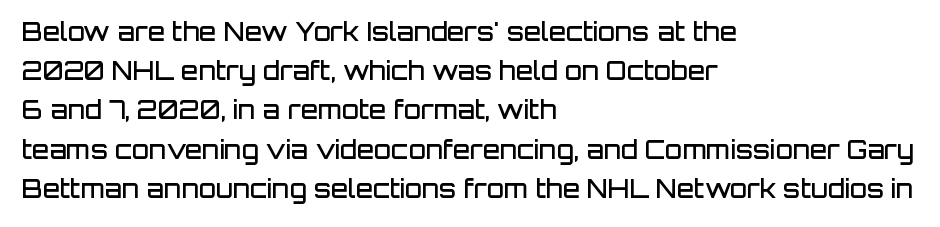
Q: Is the text bold? A: Semi-bold.
Q: Is the text italic (slanted)? A: No, it is upright.
Q: Is the text underlined? A: No.
Q: How is the paragraph aligned? A: Left-aligned.
Q: Is the spacing between letters normal or unusually wide? A: Normal.
Q: Is the spacing between lines tight, normal or loose? A: Normal.
